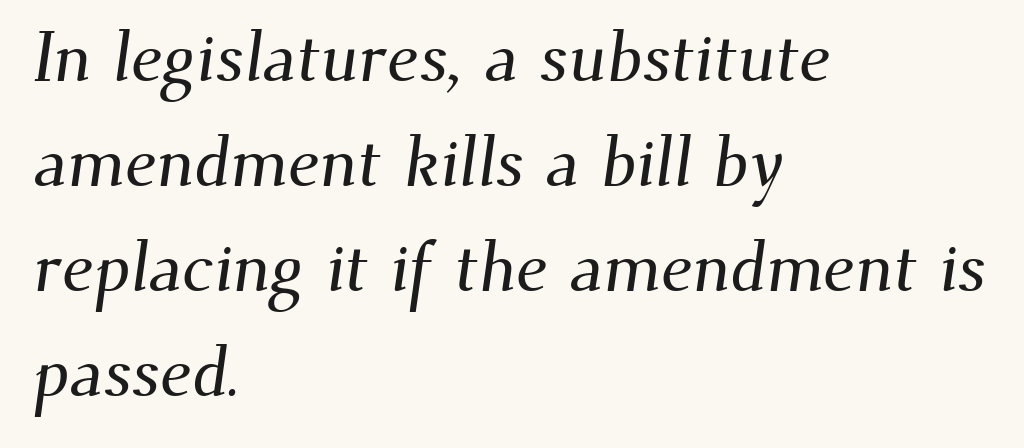
Each new line begins a customary step beneath the previous one. Typographically, this falls in the serif category. The baseline area is clear. Horizontally, the lines are justified to the leading edge only. Spacing between characters is what you'd get straight out of the box. Think of a printed novel: that variable character pitch is what you see here.
